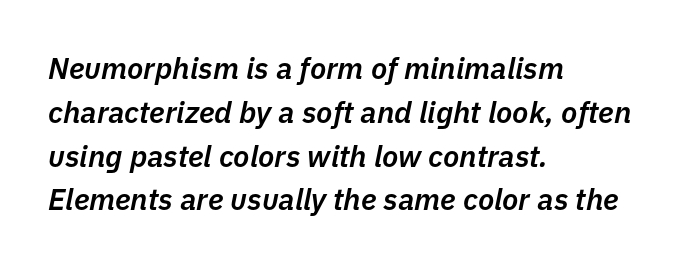
The image shows 30 px semibold type, italic (leaning right); set left-aligned, normal line spacing (1.46x), normal letter spacing, not underlined; low stroke contrast and a medium x-height.
